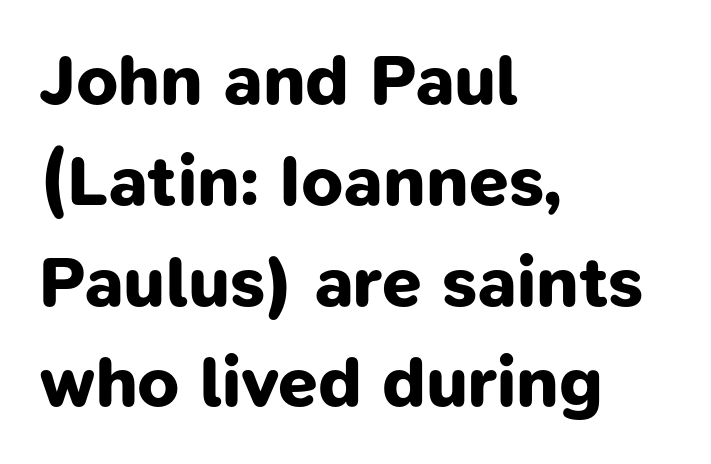
The image shows 71 px bold sans-serif type; set left-aligned, normal line spacing (1.42x), normal letter spacing, not underlined; low stroke contrast and a medium x-height.
